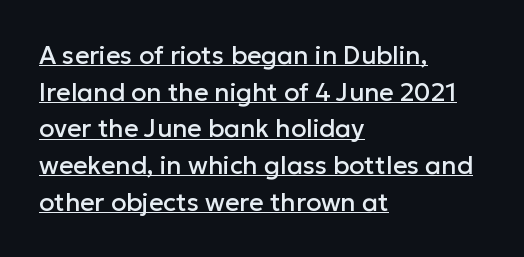
Q: Is the text italic (slanted)? A: No, it is upright.
Q: Is the text underlined? A: Yes.
Q: How is the paragraph aligned? A: Left-aligned.
Q: Is the spacing between letters normal or unusually wide? A: Normal.
Q: Is the spacing between lines tight, normal or loose? A: Normal.
